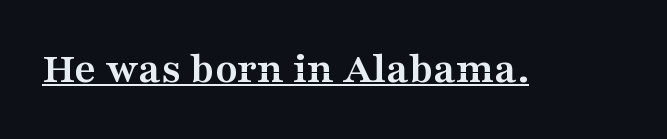
{"serif": "yes", "italic": "no", "bold": "yes", "weight": "semibold", "width": "wide", "stroke_contrast": "medium", "x_height": "medium", "monospaced": "no", "underline": "yes", "letter_spacing": "normal", "letter_spacing_em": 0.0, "glyph_px": 45}
